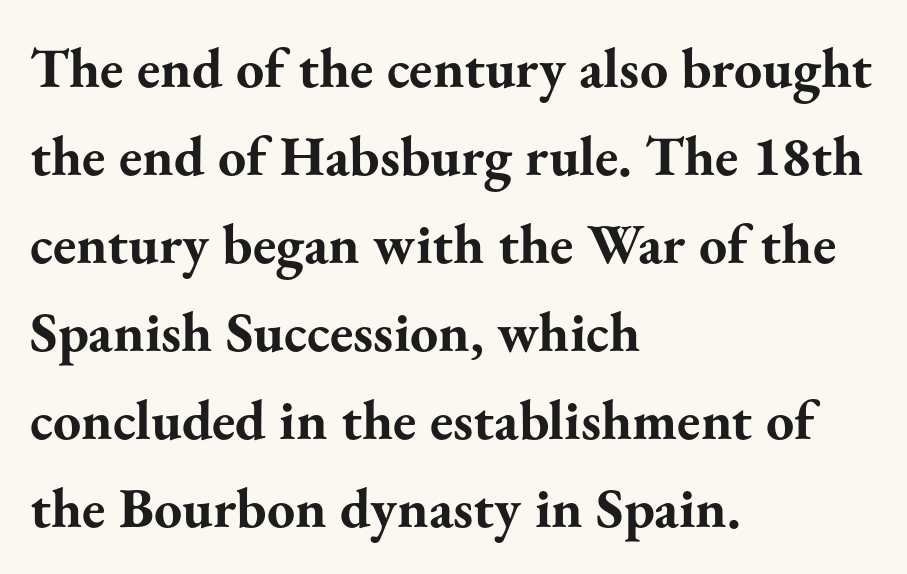
Q: Is the text bold? A: Yes.
Q: Is the text italic (slanted)? A: No, it is upright.
Q: Is the typeface a serif or a sans-serif typeface? A: Serif.
Q: Is the text underlined? A: No.
Q: How is the paragraph aligned? A: Left-aligned.
Q: Is the spacing between letters normal or unusually wide? A: Normal.
Q: Is the spacing between lines tight, normal or loose? A: Normal.
Q: Width (condensed, normal, or wide)? A: Normal.
Q: Stroke contrast? A: Medium.
Q: x-height? A: Small.
Q: Monospaced? A: No.
